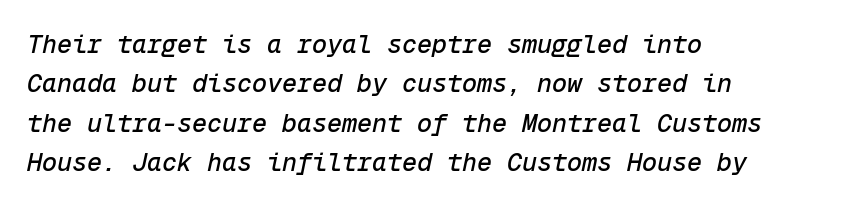
{"italic": "yes", "lean": "right", "slant_degrees": 12, "underline": "no", "align": "left", "line_spacing": "normal", "line_spacing_ratio": 1.58, "letter_spacing": "normal", "letter_spacing_em": 0.0, "glyph_px": 25}
